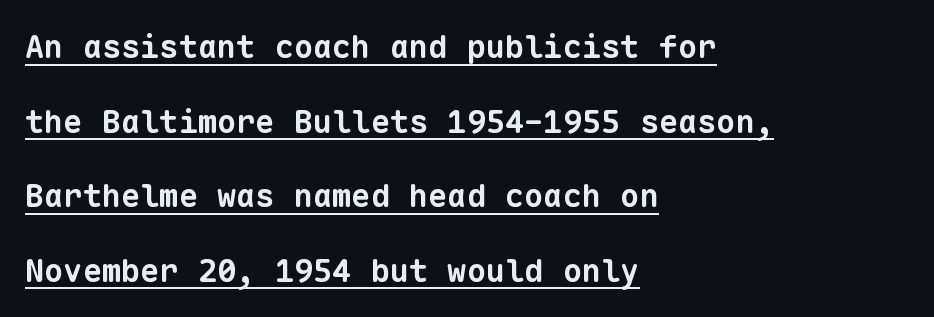
Like a heading marked for emphasis, these lines bear an underscore. A classic flush-left, rag-right setting is used for this passage. The letters march in equal steps, a hallmark of fixed-pitch type. Does the type have serifs? No, each stem ends abruptly. Glyph-to-glyph distance matches everyday printed text. Weight check: bold — yes, fully.
